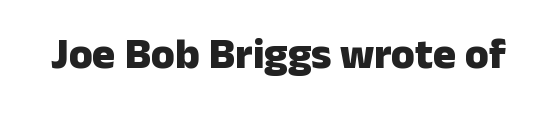
Q: Is the text bold? A: Yes.
Q: Is the text italic (slanted)? A: No, it is upright.
Q: Is the typeface a serif or a sans-serif typeface? A: Sans-serif.
Q: Is the text underlined? A: No.
Q: Is the spacing between letters normal or unusually wide? A: Normal.
Q: Width (condensed, normal, or wide)? A: Normal.
Q: Stroke contrast? A: Low.
Q: x-height? A: Medium.
Q: Monospaced? A: No.
